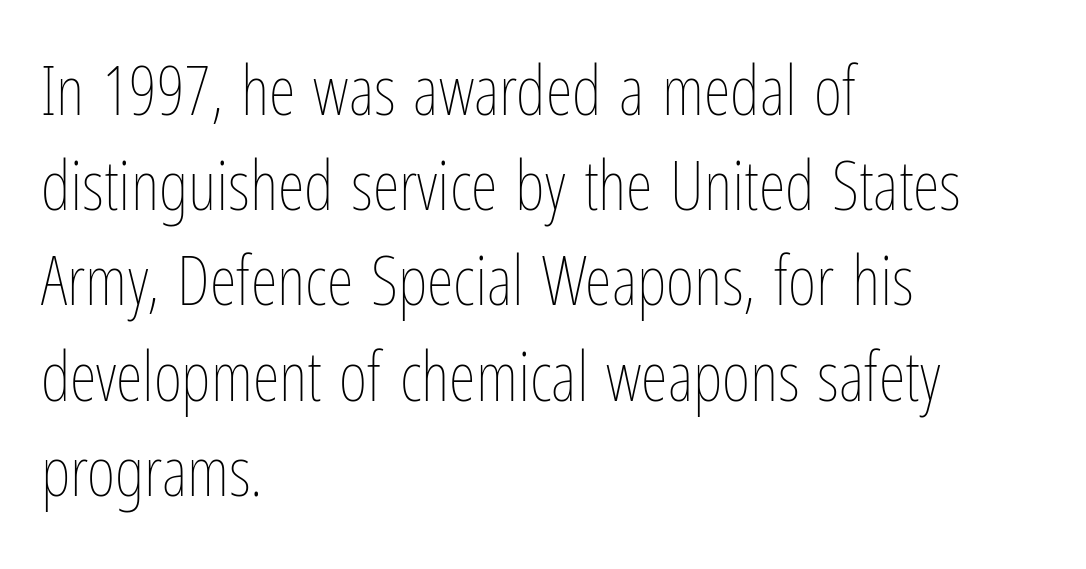
{"italic": "no", "bold": "no", "weight": "thin", "width": "condensed", "stroke_contrast": "low", "x_height": "medium", "monospaced": "no", "underline": "no", "align": "left", "line_spacing": "normal", "line_spacing_ratio": 1.38, "letter_spacing": "normal", "letter_spacing_em": 0.0, "glyph_px": 69}
